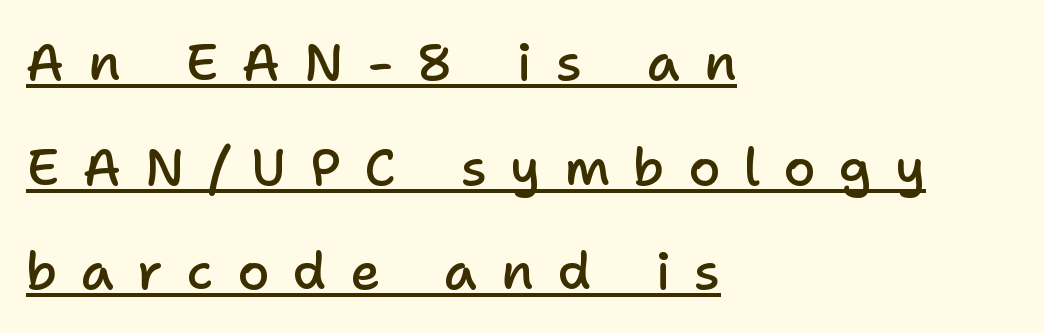
Q: Is the text bold? A: Semi-bold.
Q: Is the text italic (slanted)? A: No, it is upright.
Q: Is the typeface a serif or a sans-serif typeface? A: Sans-serif.
Q: Is the text underlined? A: Yes.
Q: How is the paragraph aligned? A: Left-aligned.
Q: Is the spacing between letters normal or unusually wide? A: Unusually wide.
Q: Is the spacing between lines tight, normal or loose? A: Loose.
Q: Width (condensed, normal, or wide)? A: Normal.
Q: Stroke contrast? A: Low.
Q: x-height? A: Medium.
Q: Monospaced? A: No.
